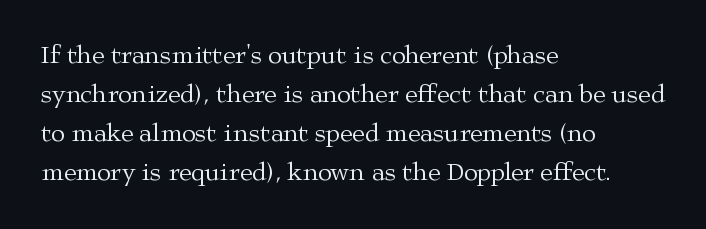
The image shows 25 px text type, upright; set left-aligned, normal line spacing (1.56x), normal letter spacing, not underlined.
